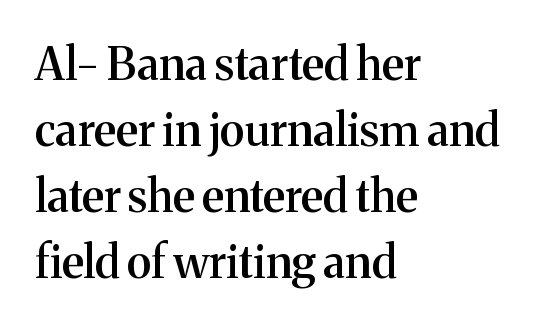
{"serif": "yes", "italic": "no", "bold": "semi", "weight": "semibold", "width": "normal", "stroke_contrast": "medium", "x_height": "medium", "monospaced": "no", "underline": "no", "align": "left", "line_spacing": "normal", "line_spacing_ratio": 1.47, "letter_spacing": "normal", "letter_spacing_em": 0.0, "glyph_px": 45}
